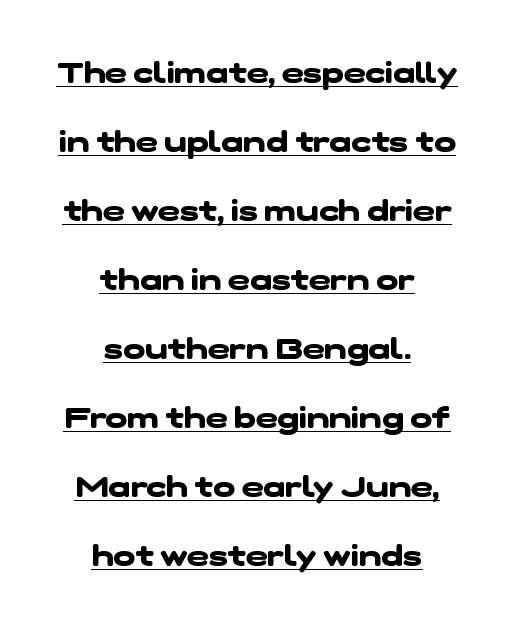
{"serif": "no", "bold": "yes", "weight": "heavy", "width": "wide", "stroke_contrast": "low", "x_height": "medium", "monospaced": "no", "underline": "yes", "align": "center", "line_spacing": "loose", "line_spacing_ratio": 2.38, "letter_spacing": "normal", "letter_spacing_em": 0.0, "glyph_px": 29}
